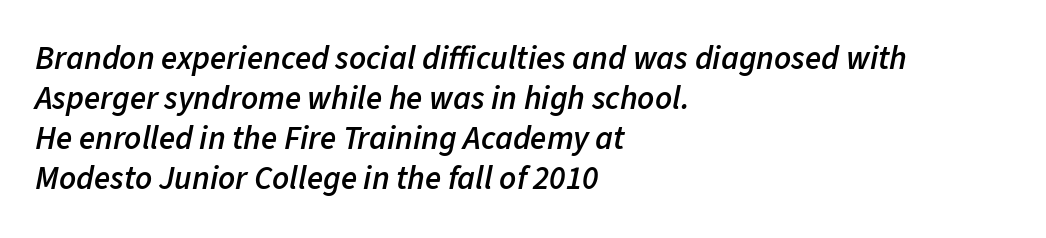
A typesetter would mark this as italic. One-word summary of the alignment: left. Semibold letterforms, between regular and bold. Inter-character spacing is left at the font's built-in metrics. Check under the words: just untouched page.
